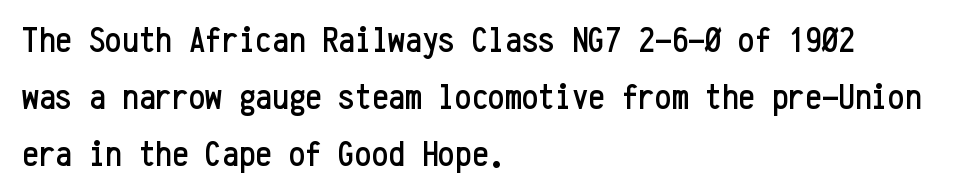
{"serif": "no", "italic": "no", "width": "condensed", "stroke_contrast": "low", "x_height": "medium", "monospaced": "yes", "underline": "no", "align": "left", "line_spacing": "normal", "line_spacing_ratio": 1.54, "letter_spacing": "normal", "letter_spacing_em": 0.0, "glyph_px": 37}
